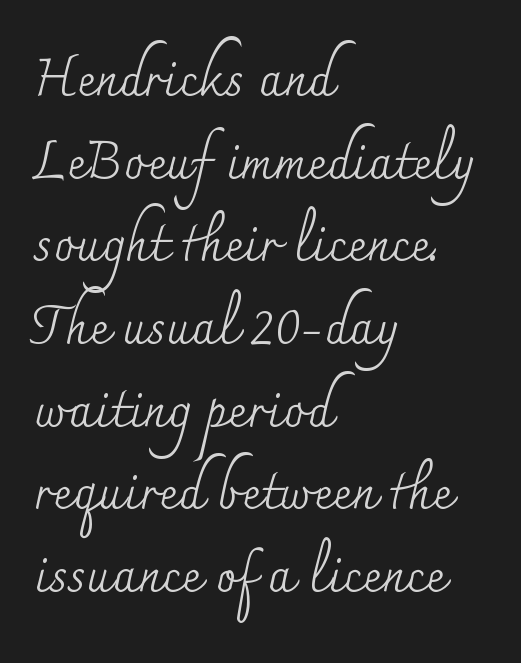
Q: Is the text bold? A: No.
Q: Is the text italic (slanted)? A: Yes.
Q: Is the typeface a serif or a sans-serif typeface? A: Serif.
Q: Is the text underlined? A: No.
Q: How is the paragraph aligned? A: Left-aligned.
Q: Is the spacing between letters normal or unusually wide? A: Normal.
Q: Is the spacing between lines tight, normal or loose? A: Normal.
Q: Width (condensed, normal, or wide)? A: Normal.
Q: Stroke contrast? A: Medium.
Q: x-height? A: Small.
Q: Monospaced? A: No.
